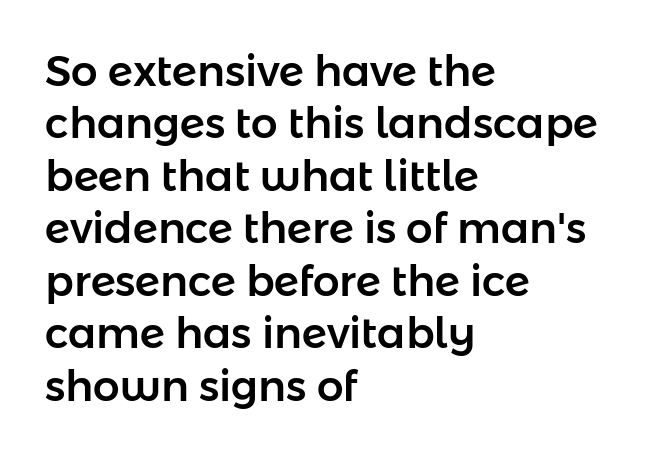
Q: Is the text italic (slanted)? A: No, it is upright.
Q: Is the typeface a serif or a sans-serif typeface? A: Sans-serif.
Q: Is the text underlined? A: No.
Q: How is the paragraph aligned? A: Left-aligned.
Q: Is the spacing between letters normal or unusually wide? A: Normal.
Q: Is the spacing between lines tight, normal or loose? A: Normal.
Q: Width (condensed, normal, or wide)? A: Normal.
Q: Stroke contrast? A: Low.
Q: x-height? A: Medium.
Q: Monospaced? A: No.
